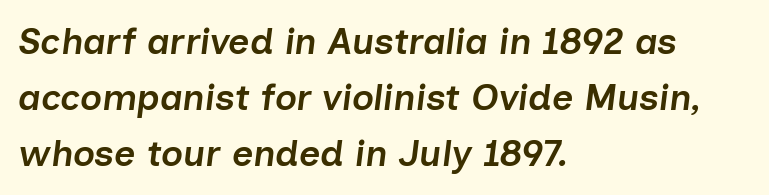
{"italic": "yes", "lean": "right", "slant_degrees": 7, "bold": "semi", "weight": "semibold", "width": "normal", "stroke_contrast": "low", "x_height": "medium", "monospaced": "no", "underline": "no", "align": "left", "line_spacing": "normal", "line_spacing_ratio": 1.52, "letter_spacing": "normal", "letter_spacing_em": 0.0, "glyph_px": 37}
